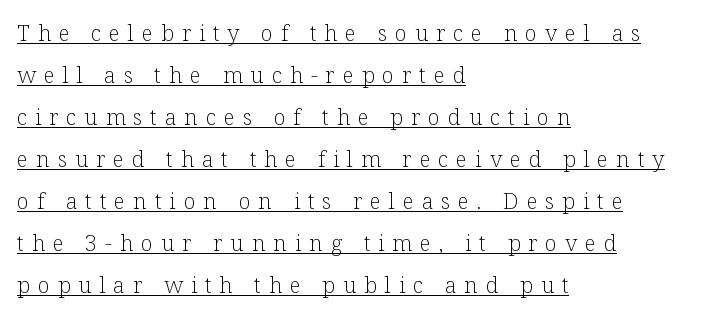
Q: Is the text bold? A: No.
Q: Is the text italic (slanted)? A: No, it is upright.
Q: Is the text underlined? A: Yes.
Q: How is the paragraph aligned? A: Left-aligned.
Q: Is the spacing between letters normal or unusually wide? A: Unusually wide.
Q: Is the spacing between lines tight, normal or loose? A: Loose.
